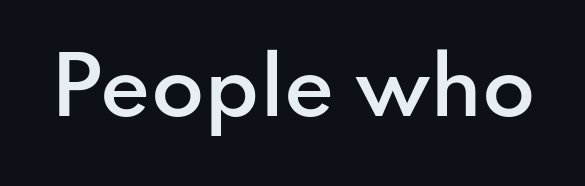
Is this a fixed-width face? No — the glyphs have proportional, varying widths. The horizontal fit of the characters is conventional and even. Descenders hang freely into open space. In terms of letterform style, serifs are entirely absent.
